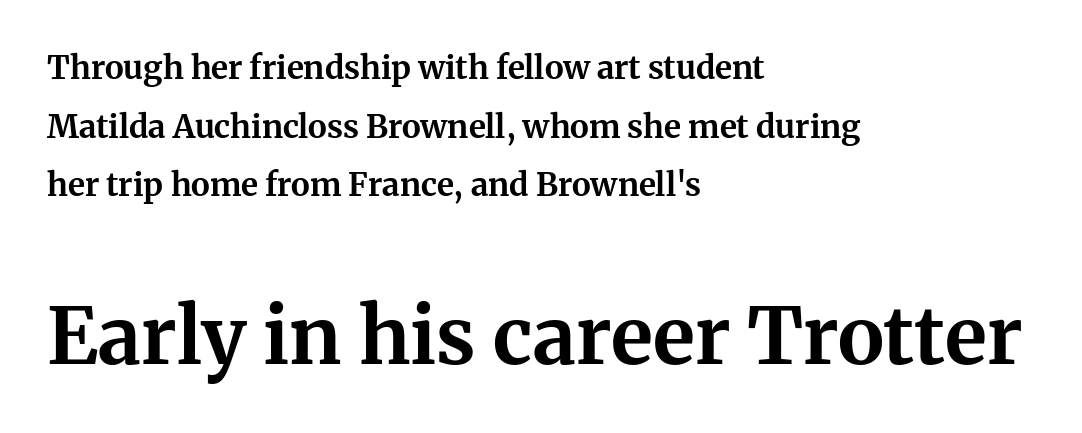
This sample uses a serif face. Think of a printed novel: that variable character pitch is what you see here. This rendering leaves character spacing at its baseline value. Posture: vertical.
